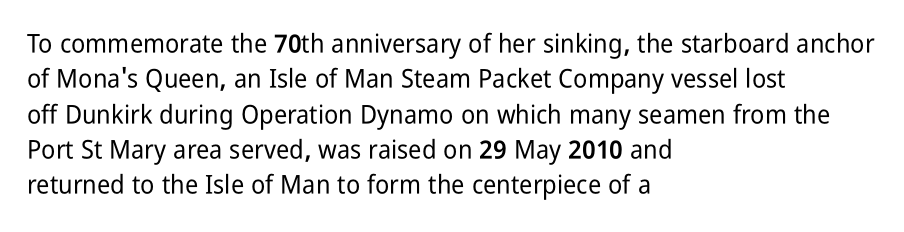
The passage shown stacks its lines at a standard gap. These lines stack with their left ends in a neat column. A roman cut, with each character standing at attention. Caption: standard tracking, unaltered. Words float on clear page, feet unadorned.
